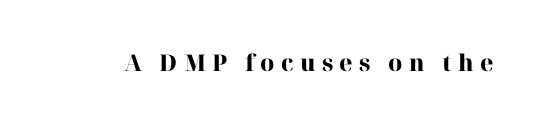
{"italic": "no", "bold": "yes", "underline": "no", "letter_spacing": "wide", "letter_spacing_em": 0.27, "glyph_px": 23}
